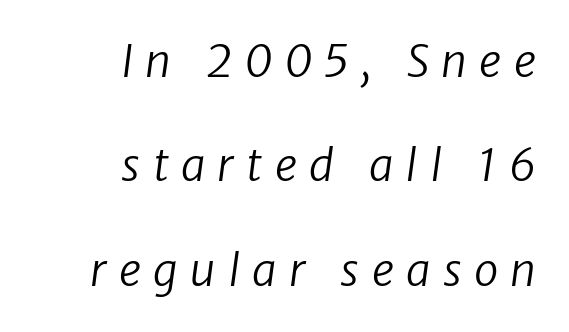
Lines of text with bare space underneath. Compared with typical paragraphs, the rows here are farther apart. Horizontally, the lines are justified to the trailing edge only. This sample has the flowing, uneven cadence of proportional lettering. Nothing sits at the stroke ends, so this counts as sans-serif. Is the stroke heavy? The answer is a plain regular-or-lighter.
